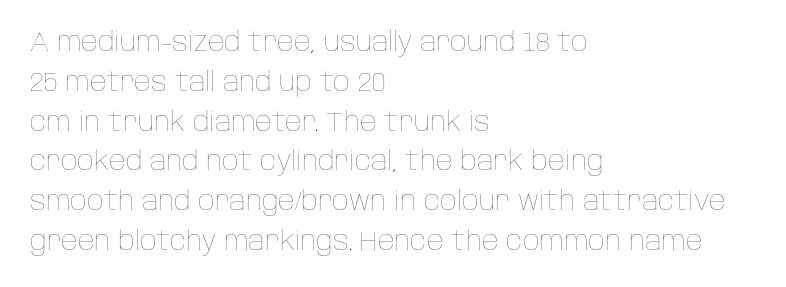
Nobody touched the tracking dial on this one. Line starts are locked; line ends wander. The block of text has a typical density, with ordinary space between rows. The glyphs are unaccompanied by any horizontal stroke below them. Notice how the stems are strictly vertical — no italics here. These glyphs show unthickened strokes, regular width or finer.
